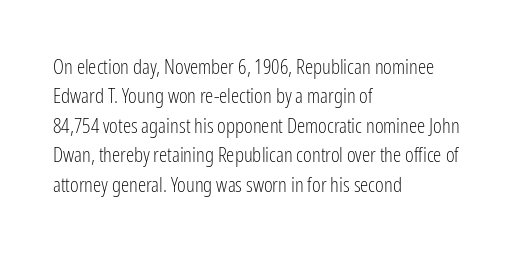
{"italic": "no", "bold": "no", "underline": "no", "align": "left", "line_spacing": "normal", "line_spacing_ratio": 1.4, "letter_spacing": "normal", "letter_spacing_em": 0.0, "glyph_px": 21}
